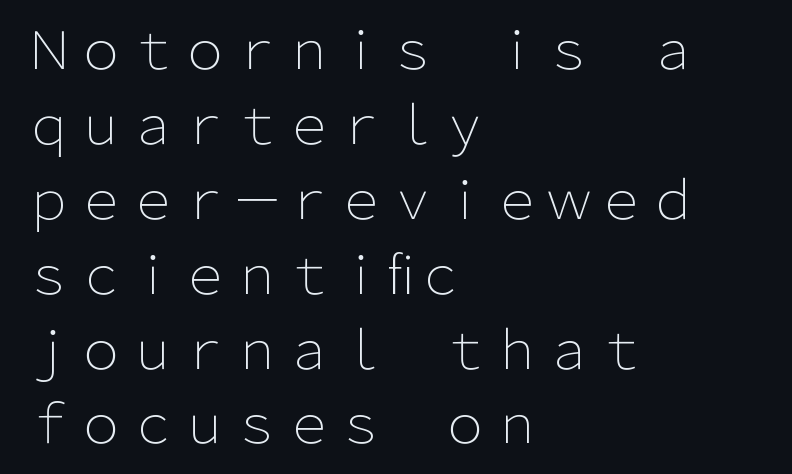
Q: Is the text bold? A: No.
Q: Is the text italic (slanted)? A: No, it is upright.
Q: Is the typeface a serif or a sans-serif typeface? A: Sans-serif.
Q: Is the text underlined? A: No.
Q: How is the paragraph aligned? A: Left-aligned.
Q: Is the spacing between letters normal or unusually wide? A: Normal.
Q: Is the spacing between lines tight, normal or loose? A: Normal.
Q: Width (condensed, normal, or wide)? A: Normal.
Q: Stroke contrast? A: Low.
Q: x-height? A: Medium.
Q: Monospaced? A: No.
